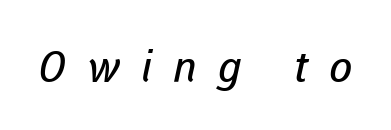
The image shows 43 px regular-weight sans-serif type; set unusually wide letter spacing (+0.49 em), not underlined; low stroke contrast and a medium x-height.
